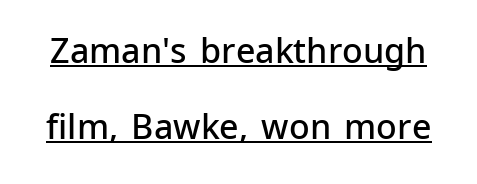
Q: Is the text bold? A: Semi-bold.
Q: Is the text italic (slanted)? A: No, it is upright.
Q: Is the typeface a serif or a sans-serif typeface? A: Sans-serif.
Q: Is the text underlined? A: Yes.
Q: Is the spacing between letters normal or unusually wide? A: Normal.
Q: Is the spacing between lines tight, normal or loose? A: Loose.
Q: Width (condensed, normal, or wide)? A: Normal.
Q: Stroke contrast? A: Low.
Q: x-height? A: Medium.
Q: Monospaced? A: No.
